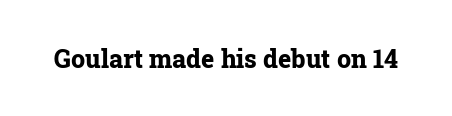
Underlining? Definitely not there. Strong, thick strokes mark this as bold type. This sample uses an upright cut, with every glyph sitting square on the baseline. A typesetter would call this zero additional tracking.
